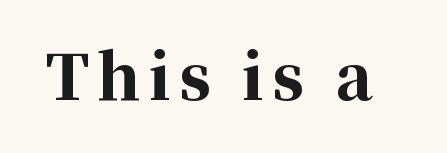
{"serif": "yes", "italic": "no", "bold": "yes", "weight": "bold", "width": "normal", "stroke_contrast": "high", "x_height": "medium", "monospaced": "no", "underline": "no", "glyph_px": 62}
